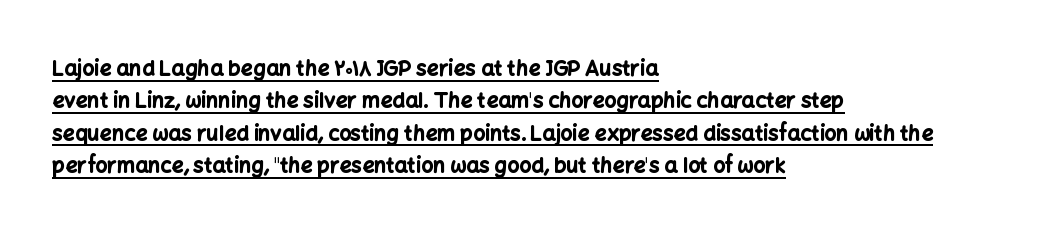
Q: Is the text bold? A: Yes.
Q: Is the text italic (slanted)? A: No, it is upright.
Q: Is the text underlined? A: Yes.
Q: How is the paragraph aligned? A: Left-aligned.
Q: Is the spacing between letters normal or unusually wide? A: Normal.
Q: Is the spacing between lines tight, normal or loose? A: Normal.
